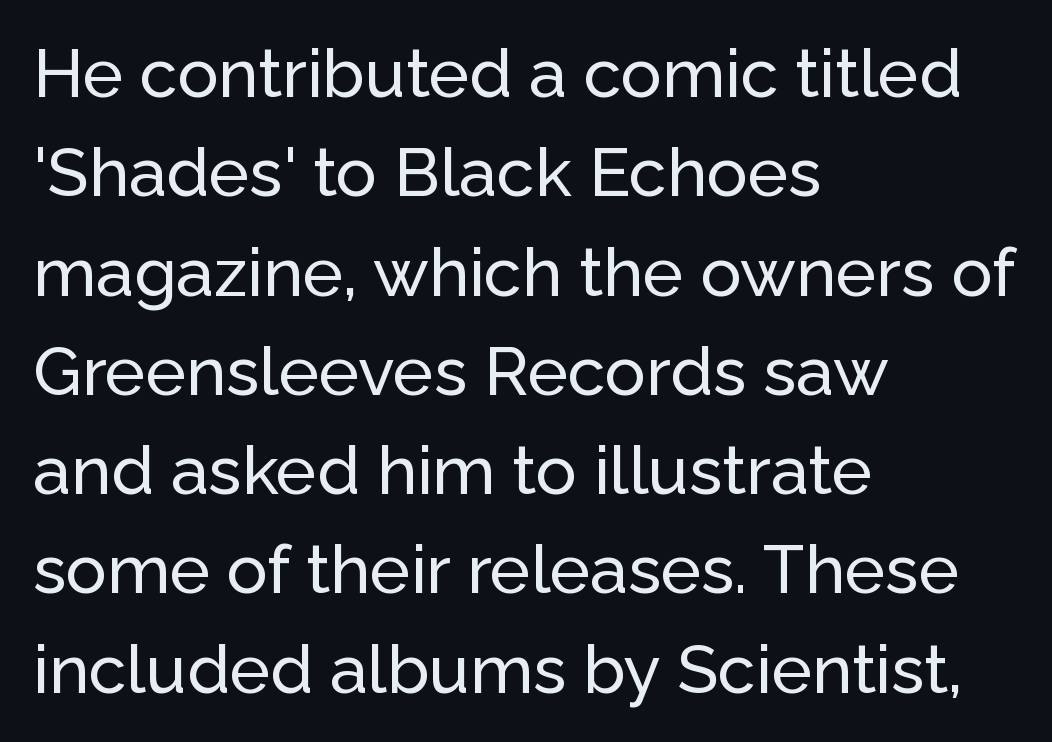
Q: Is the text italic (slanted)? A: No, it is upright.
Q: Is the typeface a serif or a sans-serif typeface? A: Sans-serif.
Q: Is the text underlined? A: No.
Q: How is the paragraph aligned? A: Left-aligned.
Q: Is the spacing between letters normal or unusually wide? A: Normal.
Q: Is the spacing between lines tight, normal or loose? A: Normal.
Q: Width (condensed, normal, or wide)? A: Normal.
Q: Stroke contrast? A: Low.
Q: x-height? A: Medium.
Q: Monospaced? A: No.
